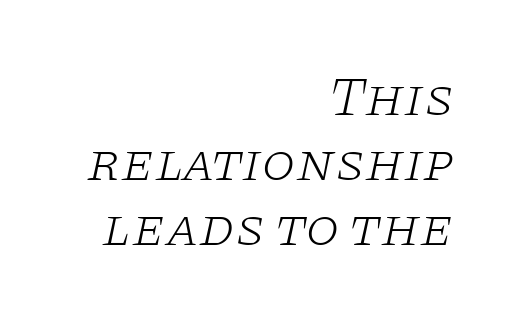
{"serif": "yes", "italic": "yes", "lean": "right", "slant_degrees": 11, "bold": "no", "weight": "light", "width": "wide", "stroke_contrast": "low", "x_height": "large", "monospaced": "no", "underline": "no", "align": "right", "line_spacing_ratio": 1.18, "letter_spacing": "normal", "letter_spacing_em": 0.0, "glyph_px": 55}
